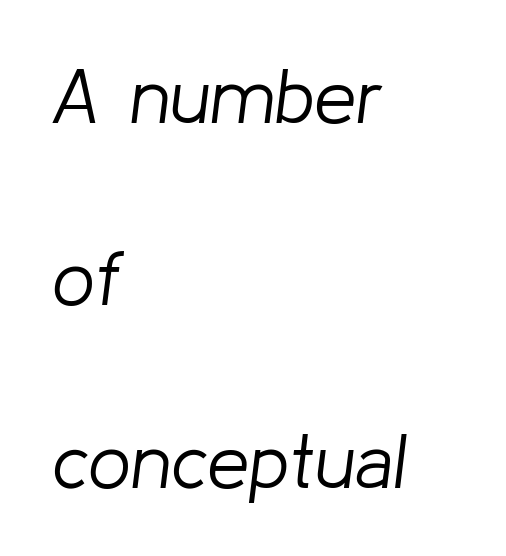
Q: Is the text bold? A: No.
Q: Is the text italic (slanted)? A: Yes, it leans right by about 8 degrees.
Q: Is the text underlined? A: No.
Q: How is the paragraph aligned? A: Left-aligned.
Q: Is the spacing between letters normal or unusually wide? A: Normal.
Q: Is the spacing between lines tight, normal or loose? A: Loose.
Q: Width (condensed, normal, or wide)? A: Normal.
Q: Stroke contrast? A: Low.
Q: x-height? A: Medium.
Q: Monospaced? A: No.
